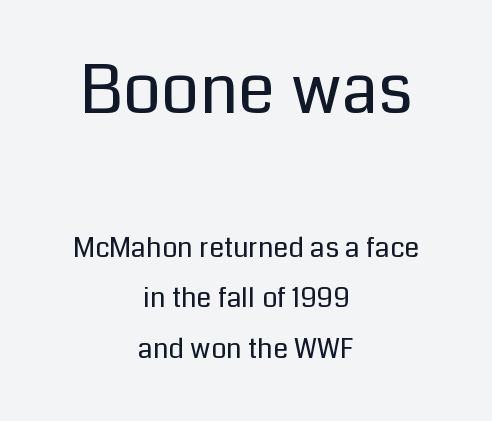
Q: Is the text bold? A: No.
Q: Is the text italic (slanted)? A: No, it is upright.
Q: Is the typeface a serif or a sans-serif typeface? A: Sans-serif.
Q: Is the text underlined? A: No.
Q: How is the paragraph aligned? A: Centered.
Q: Is the spacing between letters normal or unusually wide? A: Normal.
Q: Which block of text is set in a larger size, the first (top) or the second (bottom)? A: The first (top) one.
Q: Width (condensed, normal, or wide)? A: Normal.
Q: Stroke contrast? A: Low.
Q: x-height? A: Medium.
Q: Monospaced? A: No.
